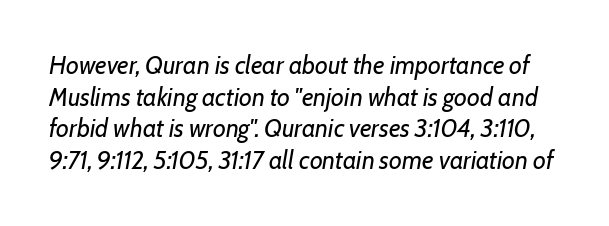
{"italic": "yes", "lean": "right", "slant_degrees": 7, "bold": "no", "underline": "no", "line_spacing": "normal", "line_spacing_ratio": 1.27, "letter_spacing": "normal", "letter_spacing_em": 0.0, "glyph_px": 25}
